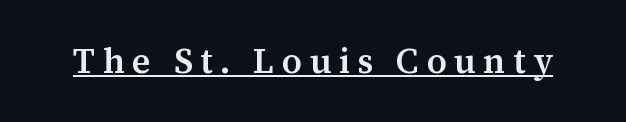
You can tell it's not italic because the verticals are truly vertical. Each letter keeps its own natural width here, so spacing adapts to shape. These words are printed semibold, heavier than regular yet not bold. This rendering features underlined lettering.
